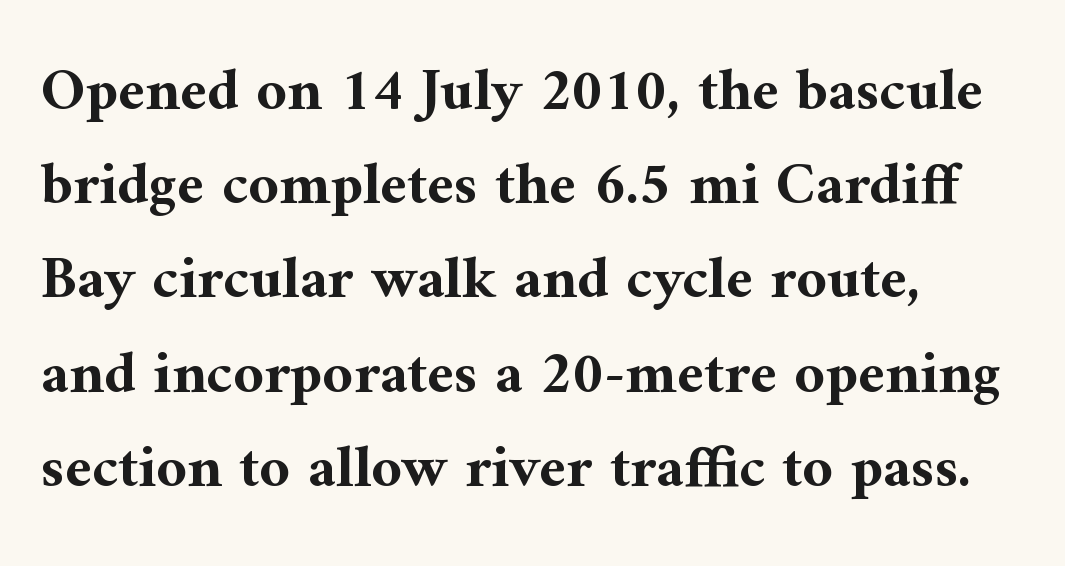
{"serif": "yes", "italic": "no", "bold": "yes", "weight": "bold", "width": "normal", "stroke_contrast": "medium", "x_height": "medium", "monospaced": "no", "underline": "no", "align": "left", "line_spacing": "normal", "line_spacing_ratio": 1.57, "letter_spacing": "normal", "letter_spacing_em": 0.0, "glyph_px": 60}
